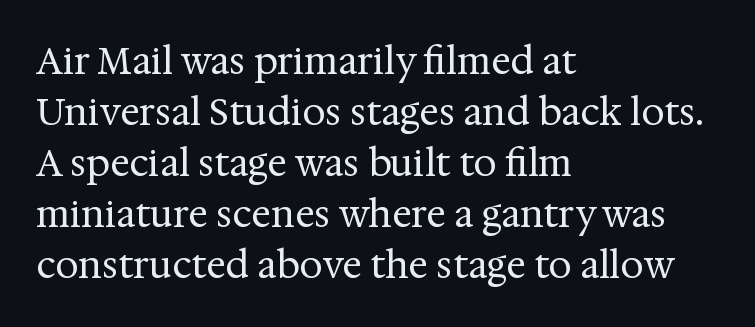
The image shows 37 px regular-weight serif type, upright; set left-aligned, normal line spacing (1.38x), normal letter spacing, not underlined; medium stroke contrast and a medium x-height.
